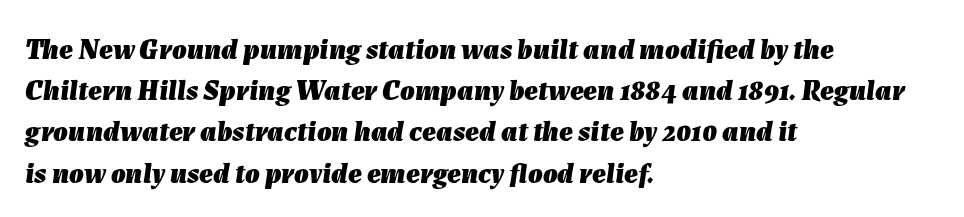
Here the glyphs are tracked normally, forming tight word shapes. It's the slanting kind of type. Line beginnings align vertically; line endings do not. Underlining? Definitely not there.
